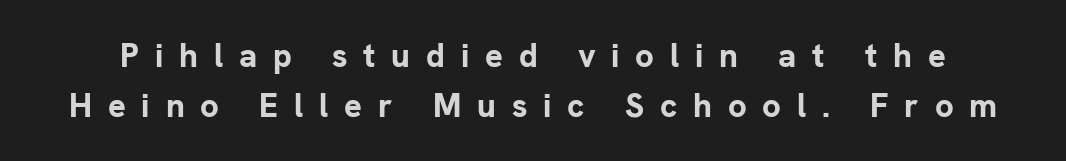
The image shows 33 px bold sans-serif type, upright; set normal line spacing (1.51x), unusually wide letter spacing (+0.48 em), not underlined; low stroke contrast and a medium x-height.
